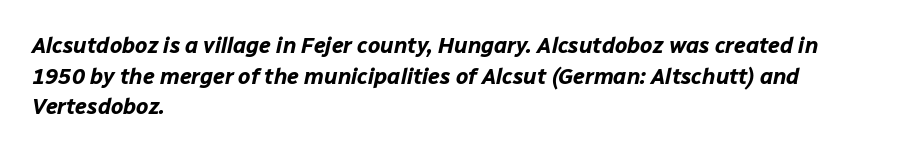
Q: Is the text bold? A: Yes.
Q: Is the text italic (slanted)? A: Yes, it leans right by about 12 degrees.
Q: Is the text underlined? A: No.
Q: How is the paragraph aligned? A: Left-aligned.
Q: Is the spacing between letters normal or unusually wide? A: Normal.
Q: Is the spacing between lines tight, normal or loose? A: Normal.
